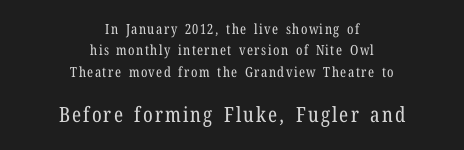
Of the two passages, the one underneath uses the larger point size. The strip under each line holds only bare page. In terms of posture, this sample is upright. Stroke mass is kept to a normal reading level or below. Caption: multi-line text, centered on the measure. Line spacing here is normal.
